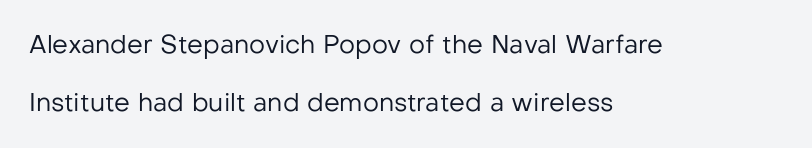
Q: Is the text bold? A: No.
Q: Is the text italic (slanted)? A: No, it is upright.
Q: Is the text underlined? A: No.
Q: How is the paragraph aligned? A: Left-aligned.
Q: Is the spacing between letters normal or unusually wide? A: Normal.
Q: Is the spacing between lines tight, normal or loose? A: Loose.
